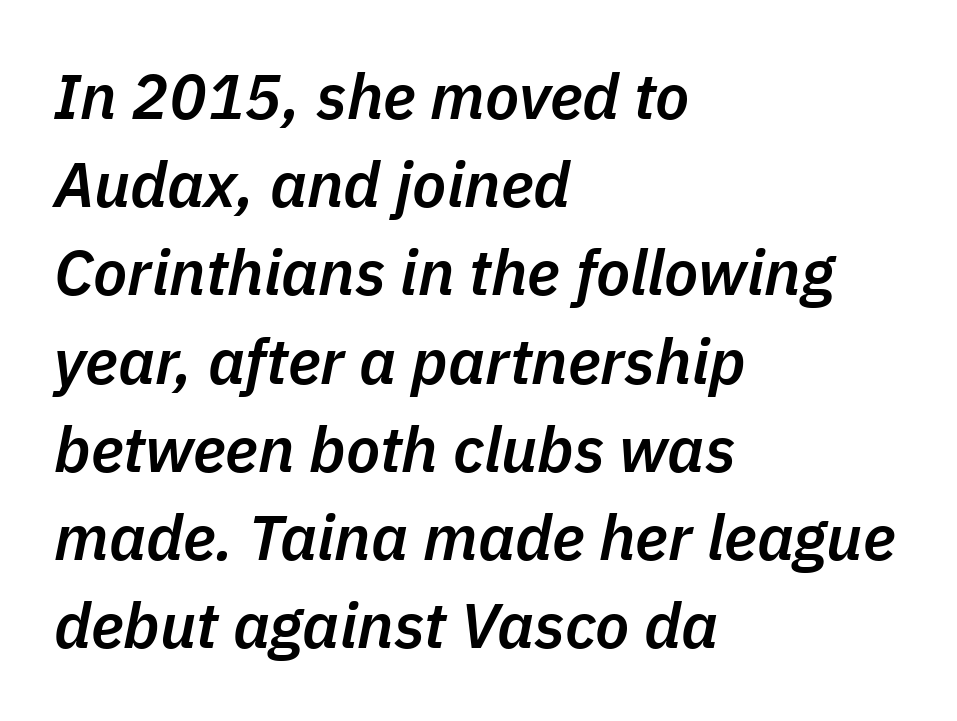
Q: Is the text bold? A: Semi-bold.
Q: Is the text italic (slanted)? A: Yes, it leans right by about 11 degrees.
Q: Is the text underlined? A: No.
Q: How is the paragraph aligned? A: Left-aligned.
Q: Is the spacing between letters normal or unusually wide? A: Normal.
Q: Is the spacing between lines tight, normal or loose? A: Normal.
Q: Width (condensed, normal, or wide)? A: Normal.
Q: Stroke contrast? A: Low.
Q: x-height? A: Medium.
Q: Monospaced? A: No.
